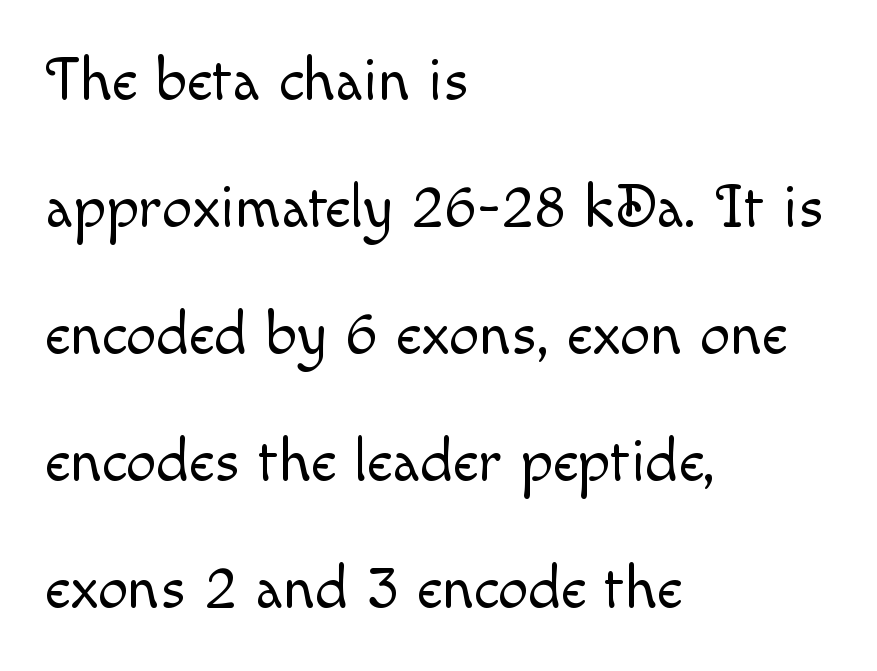
The rendering uses natural spacing where letterforms have individual widths. The specimen omits any rule beneath the text block's lines. Summary of weight: not heavy and not bold. Honestly, the rows look like they've been pulled way apart.
